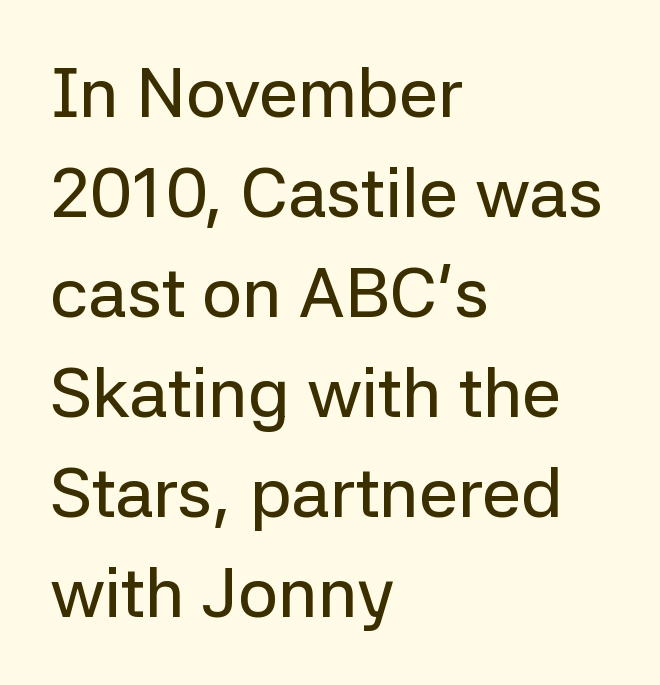
Q: Is the text italic (slanted)? A: No, it is upright.
Q: Is the typeface a serif or a sans-serif typeface? A: Sans-serif.
Q: Is the text underlined? A: No.
Q: How is the paragraph aligned? A: Left-aligned.
Q: Is the spacing between letters normal or unusually wide? A: Normal.
Q: Is the spacing between lines tight, normal or loose? A: Normal.
Q: Width (condensed, normal, or wide)? A: Normal.
Q: Stroke contrast? A: Low.
Q: x-height? A: Medium.
Q: Monospaced? A: No.
